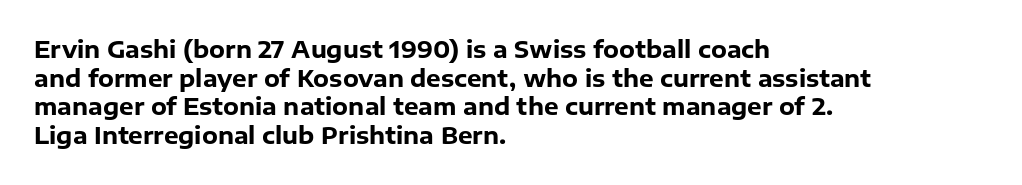
Q: Is the text bold? A: Yes.
Q: Is the text italic (slanted)? A: No, it is upright.
Q: Is the text underlined? A: No.
Q: How is the paragraph aligned? A: Left-aligned.
Q: Is the spacing between letters normal or unusually wide? A: Normal.
Q: Is the spacing between lines tight, normal or loose? A: Normal.
